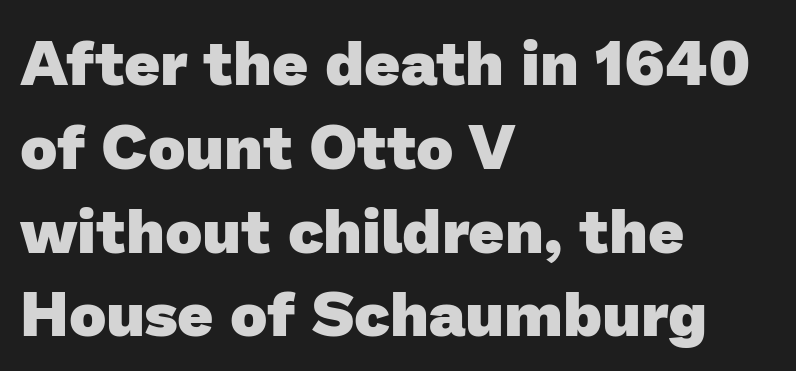
The string is rendered with underlining switched off. The ragged edge is on the right, which tells us the setting is flush left. You'd pick this weight for a headline — it's a proper bold. You could call the tracking neutral — neither tight nor loose. Regular leading. Character widths vary here, with narrow letters taking less room than wide ones.
